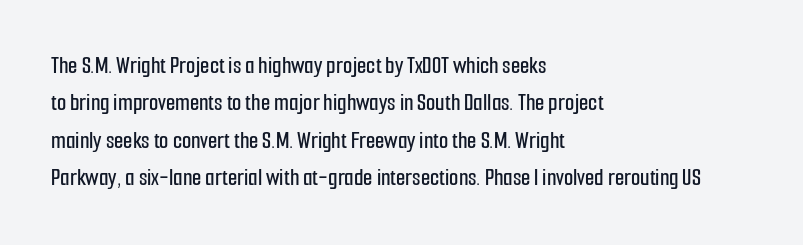
The image shows 24 px text type, upright; set left-aligned, normal line spacing (1.56x), normal letter spacing, not underlined.
